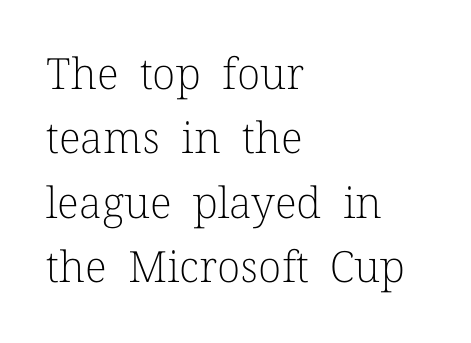
The lettering stays uniformly vertical, giving the passage a roman look. A typesetter would call this proportional, since set widths differ per character. Notice how descenders clear the ascenders below comfortably — that's standard leading. Type style note: has serifs. Casual observation: everything's shoved over to the left. The passage shown is not bold in any degree.
